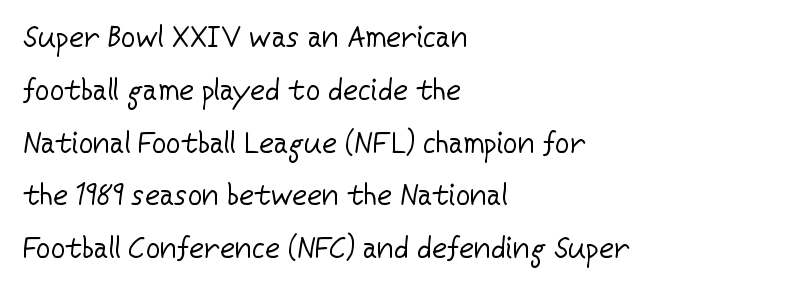
Q: Is the text bold? A: No.
Q: Is the text italic (slanted)? A: No, it is upright.
Q: Is the typeface a serif or a sans-serif typeface? A: Sans-serif.
Q: Is the text underlined? A: No.
Q: How is the paragraph aligned? A: Left-aligned.
Q: Is the spacing between letters normal or unusually wide? A: Normal.
Q: Width (condensed, normal, or wide)? A: Normal.
Q: Stroke contrast? A: Low.
Q: x-height? A: Medium.
Q: Monospaced? A: No.
